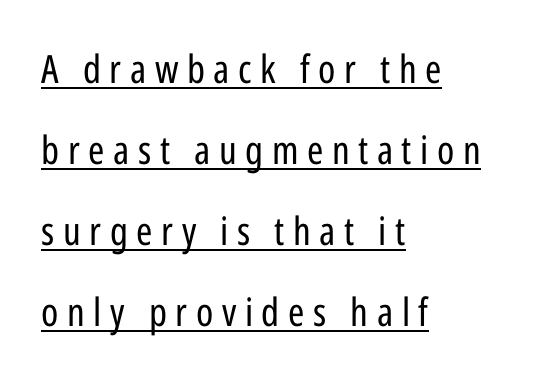
No chunkiness to these letters — they're not bold. If you measured baseline to baseline, you'd find a long distance. Do the letters lean? They stand straight. The setting favours the left margin, as ordinary paragraphs usually do. Is this a fixed-width face? No — the glyphs have proportional, varying widths.
